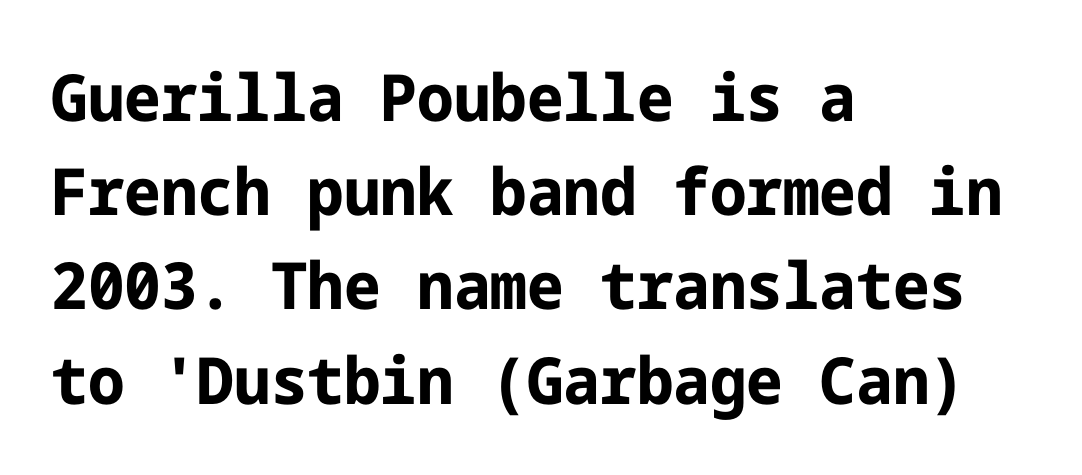
The image shows 65 px bold sans-serif type, upright; set left-aligned, normal line spacing (1.45x), normal letter spacing, not underlined; low stroke contrast and a medium x-height.
